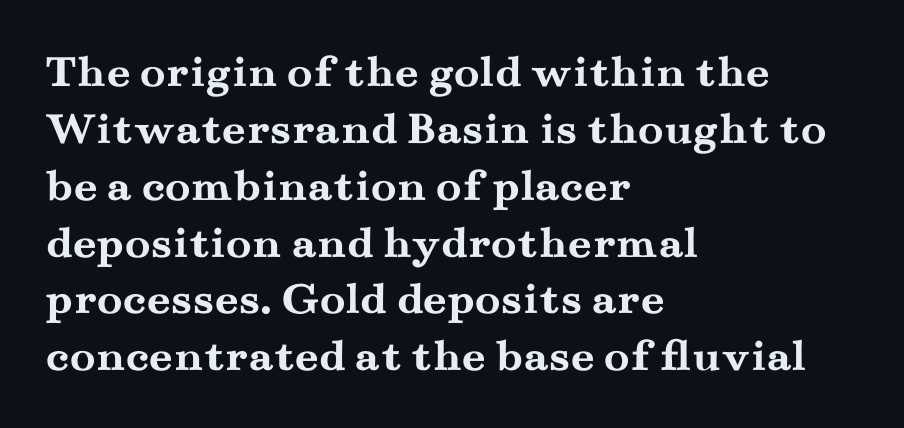
{"serif": "yes", "italic": "no", "bold": "yes", "weight": "semibold", "width": "wide", "stroke_contrast": "medium", "x_height": "small", "monospaced": "no", "underline": "no", "align": "left", "line_spacing_ratio": 1.21, "letter_spacing": "normal", "letter_spacing_em": 0.0, "glyph_px": 47}
